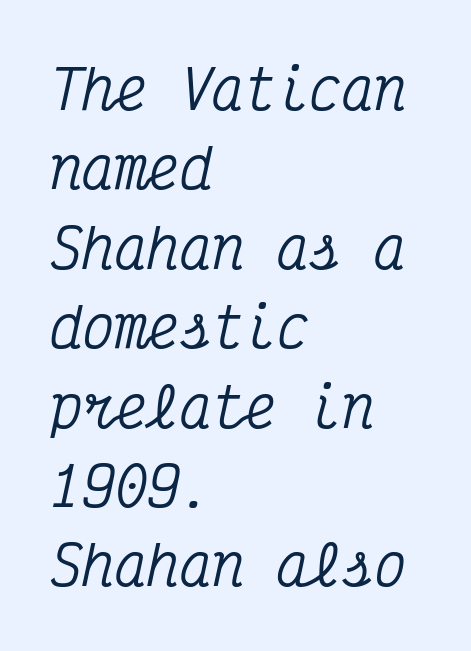
{"serif": "yes", "italic": "yes", "lean": "right", "slant_degrees": 12, "width": "condensed", "stroke_contrast": "medium", "x_height": "medium", "monospaced": "yes", "underline": "no", "align": "left", "line_spacing": "normal", "line_spacing_ratio": 1.47, "letter_spacing": "normal", "letter_spacing_em": 0.0, "glyph_px": 54}
